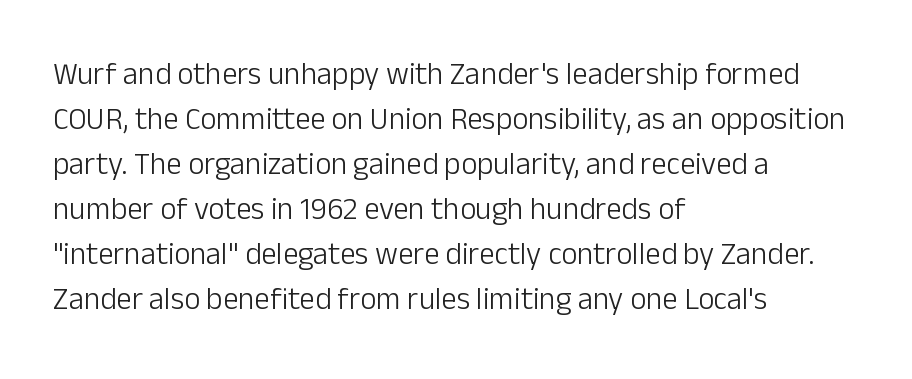
Spacing verdict: proportional, widths tailored to each character. Stroke mass is kept to a normal reading level or below. A typesetter would call this zero additional tracking. Students, observe: this is what conventionally led text looks like.
